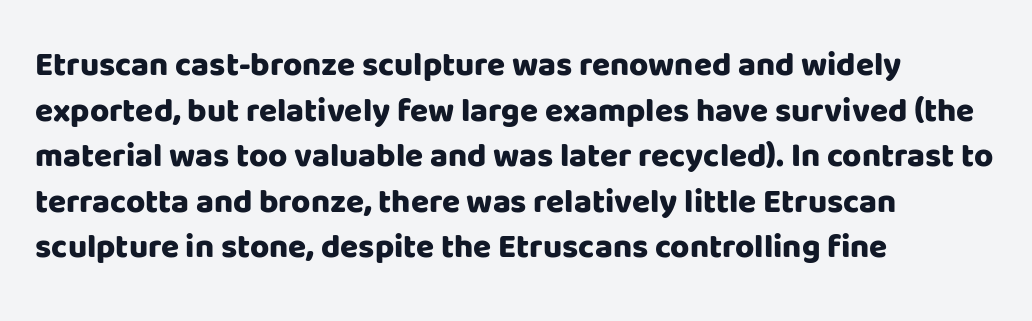
Q: Is the text bold? A: Yes.
Q: Is the text italic (slanted)? A: No, it is upright.
Q: Is the typeface a serif or a sans-serif typeface? A: Sans-serif.
Q: Is the text underlined? A: No.
Q: How is the paragraph aligned? A: Left-aligned.
Q: Is the spacing between letters normal or unusually wide? A: Normal.
Q: Is the spacing between lines tight, normal or loose? A: Normal.
Q: Width (condensed, normal, or wide)? A: Normal.
Q: Stroke contrast? A: Low.
Q: x-height? A: Large.
Q: Monospaced? A: No.
